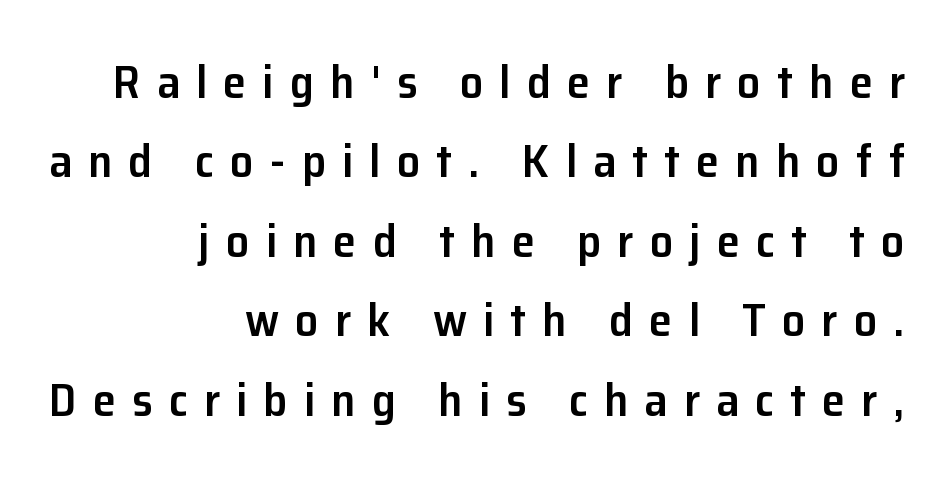
Each line ends at the same right margin while the left side varies. The rendering inserts visible extra space after every character. Do the characters align in a grid? No, the font is proportional. The glyphs are unaccompanied by any horizontal stroke below them.
